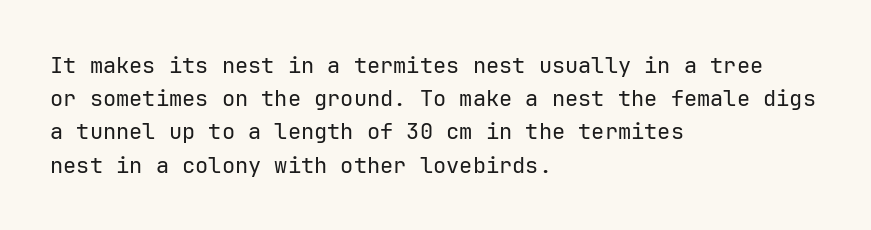
Q: Is the text bold? A: No.
Q: Is the text italic (slanted)? A: No, it is upright.
Q: Is the text underlined? A: No.
Q: How is the paragraph aligned? A: Left-aligned.
Q: Is the spacing between letters normal or unusually wide? A: Normal.
Q: Is the spacing between lines tight, normal or loose? A: Normal.
